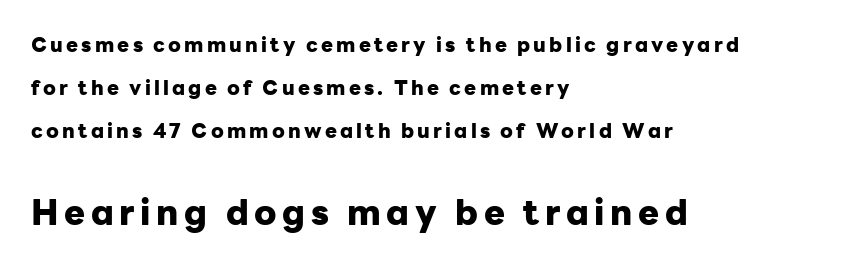
Only glyphs here, with clear space below each row. Looks like regular typesetting: each glyph gets only the width it needs. Is there much room between lines? Yes — plenty of vertical air separates them. The lines in this sample share a left origin and differ only in where they stop.
